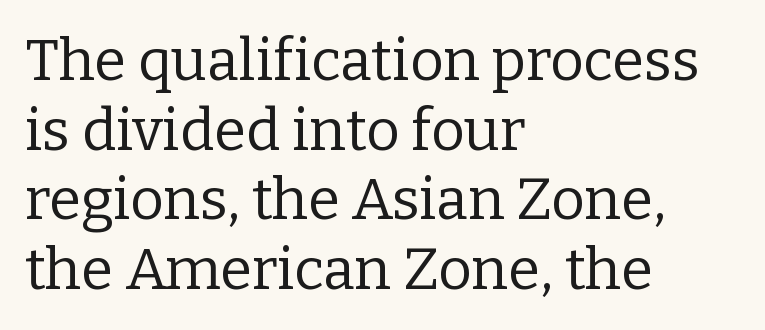
{"serif": "yes", "italic": "no", "bold": "no", "weight": "regular", "width": "normal", "stroke_contrast": "low", "x_height": "medium", "monospaced": "no", "underline": "no", "align": "left", "line_spacing_ratio": 1.2, "letter_spacing": "normal", "letter_spacing_em": 0.0, "glyph_px": 58}
